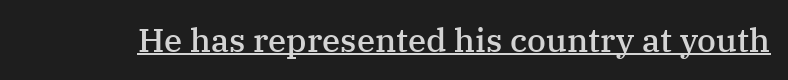
Q: Is the text bold? A: Semi-bold.
Q: Is the text italic (slanted)? A: No, it is upright.
Q: Is the typeface a serif or a sans-serif typeface? A: Serif.
Q: Is the text underlined? A: Yes.
Q: Is the spacing between letters normal or unusually wide? A: Normal.
Q: Width (condensed, normal, or wide)? A: Normal.
Q: Stroke contrast? A: Medium.
Q: x-height? A: Medium.
Q: Monospaced? A: No.
